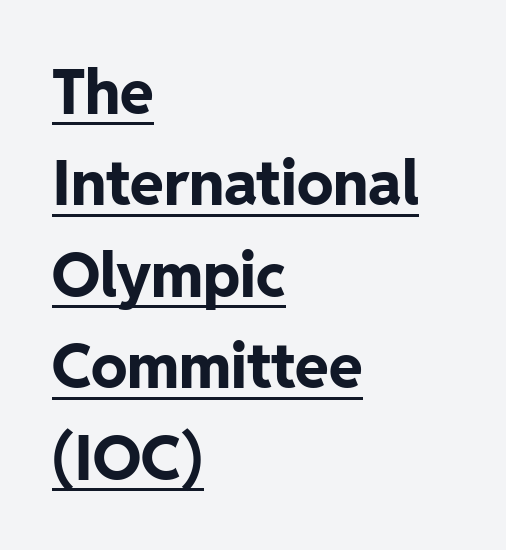
The lines sit at an ordinary, default distance from one another. Designer's note — italics off, roman on. This sample has the flowing, uneven cadence of proportional lettering. The string is rendered with underlining switched on.
